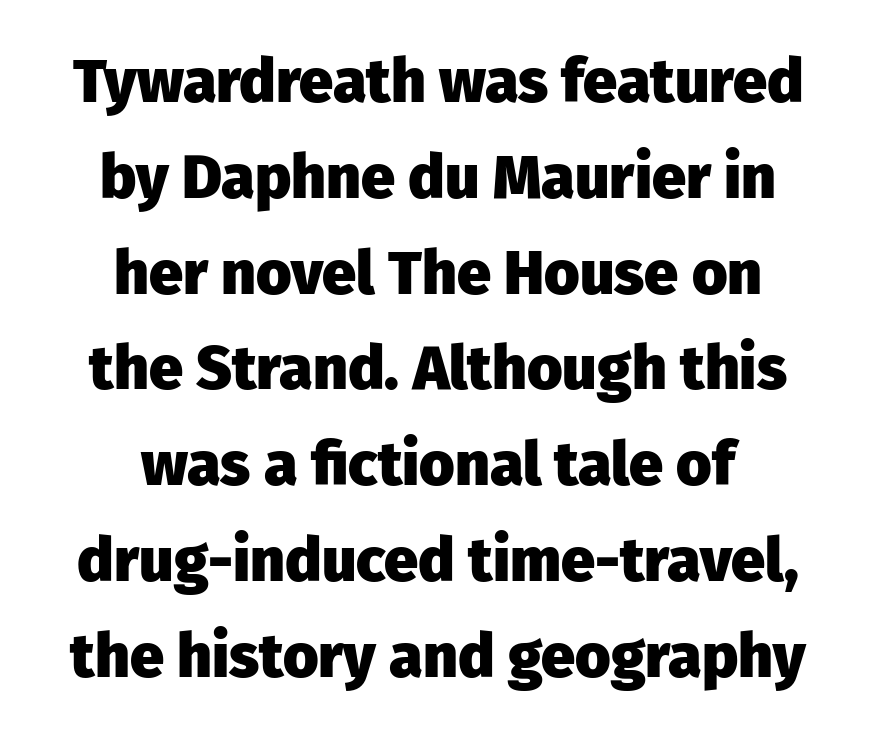
Q: Is the text bold? A: Yes.
Q: Is the text italic (slanted)? A: No, it is upright.
Q: Is the typeface a serif or a sans-serif typeface? A: Sans-serif.
Q: Is the text underlined? A: No.
Q: How is the paragraph aligned? A: Centered.
Q: Is the spacing between letters normal or unusually wide? A: Normal.
Q: Is the spacing between lines tight, normal or loose? A: Normal.
Q: Width (condensed, normal, or wide)? A: Normal.
Q: Stroke contrast? A: Low.
Q: x-height? A: Medium.
Q: Monospaced? A: No.
